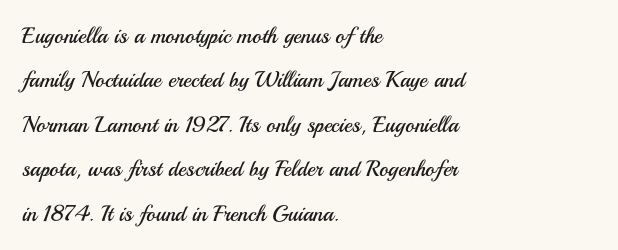
The cut favours lightness, reaching ordinary text weight at its darkest. Plain, unruled lines of type. A typesetter would call this zero additional tracking.
